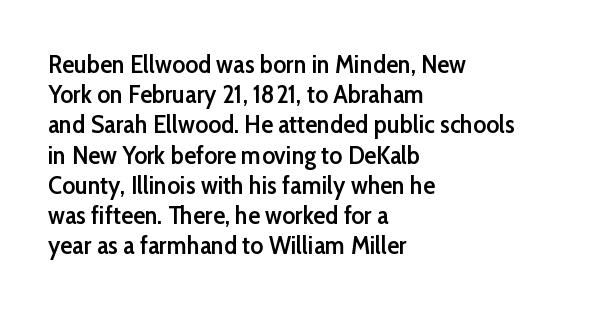
The image shows 25 px text type, upright; set left-aligned, line spacing 1.21x, normal letter spacing, not underlined.
